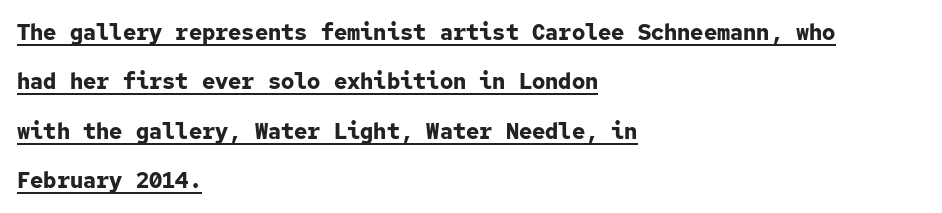
{"italic": "no", "bold": "yes", "underline": "yes", "align": "left", "line_spacing": "loose", "line_spacing_ratio": 2.25, "letter_spacing": "normal", "letter_spacing_em": 0.0, "glyph_px": 22}
